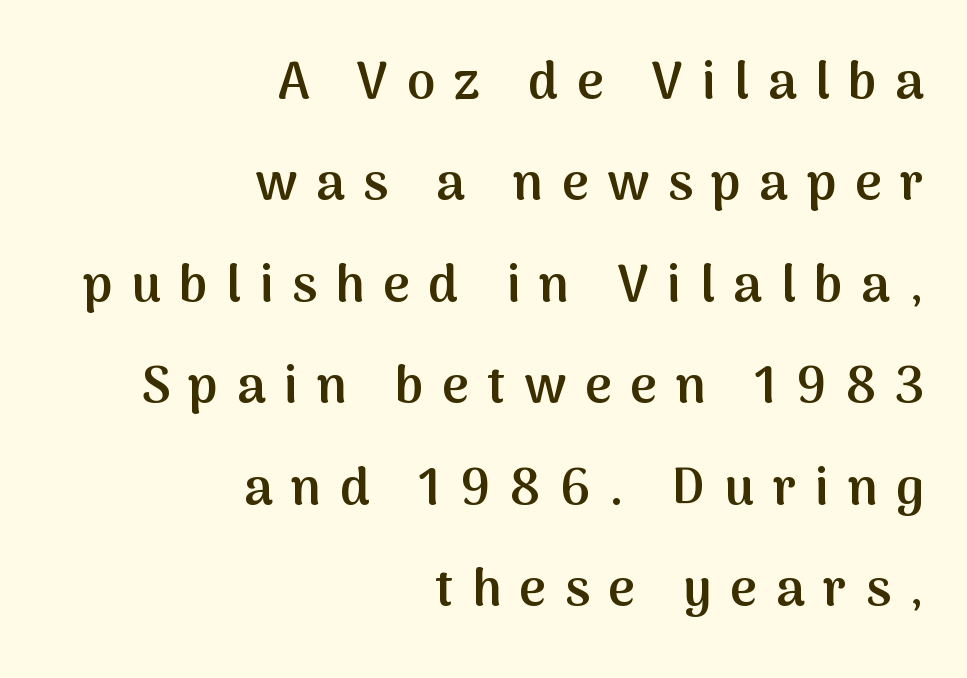
{"serif": "no", "italic": "no", "bold": "semi", "weight": "semibold", "width": "normal", "stroke_contrast": "medium", "x_height": "medium", "monospaced": "no", "underline": "no", "align": "right", "line_spacing": "loose", "line_spacing_ratio": 1.99, "letter_spacing": "wide", "letter_spacing_em": 0.37, "glyph_px": 51}
